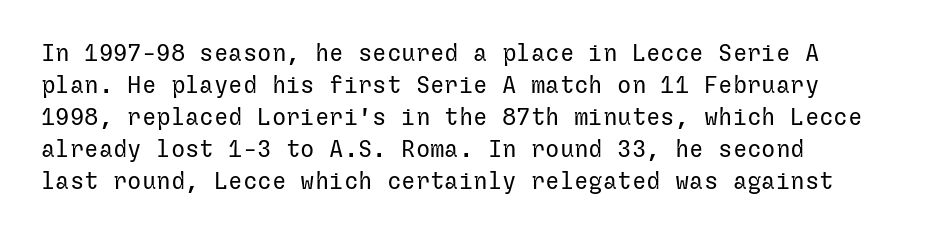
{"italic": "no", "bold": "no", "underline": "no", "align": "left", "line_spacing": "normal", "line_spacing_ratio": 1.33, "letter_spacing": "normal", "letter_spacing_em": 0.0, "glyph_px": 24}
